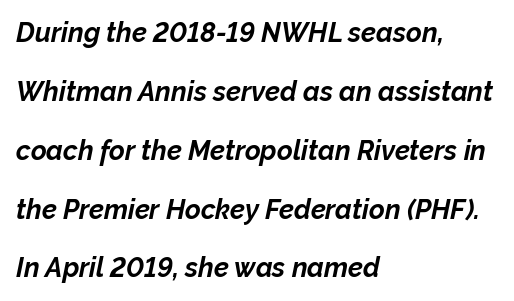
The image shows 27 px bold type, italic (leaning right); set left-aligned, loose line spacing (2.18x), normal letter spacing, not underlined.
